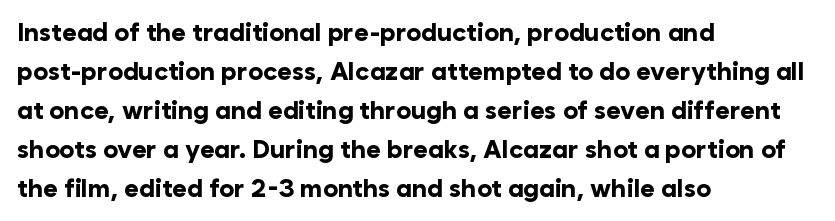
Vertical strokes here are truly vertical. In terms of letterspacing, this is plain default setting. This block has exactly the height ordinary leading produces. Pretty heavy lettering here — definitely bold.
